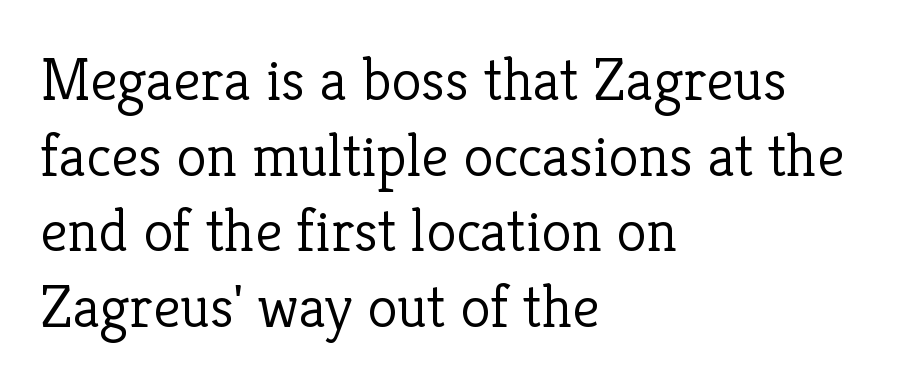
Every row of glyphs begins at an identical x-position on the left. Nobody touched the tracking dial on this one. This rendering features lettering with no underline. The type family on display is of the serif kind. On a weight scale, this lands at 450 or below. Think of a printed novel: that variable character pitch is what you see here.
